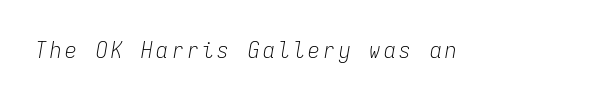
The image shows 23 px text type, italic (leaning right); set not underlined.
